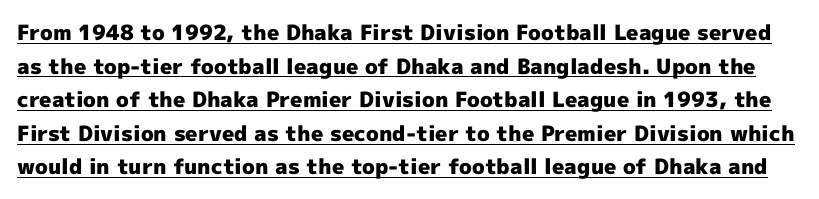
Q: Is the text bold? A: Yes.
Q: Is the text italic (slanted)? A: No, it is upright.
Q: Is the text underlined? A: Yes.
Q: Is the spacing between letters normal or unusually wide? A: Normal.
Q: Is the spacing between lines tight, normal or loose? A: Normal.
